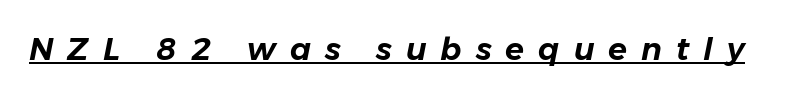
The type is letterspaced generously, with wide tracking. The passage shown is typed in a proportional face where columns would drift. Somebody hit Ctrl+U on this one — the words are underlined. In terms of posture, this sample is oblique.
